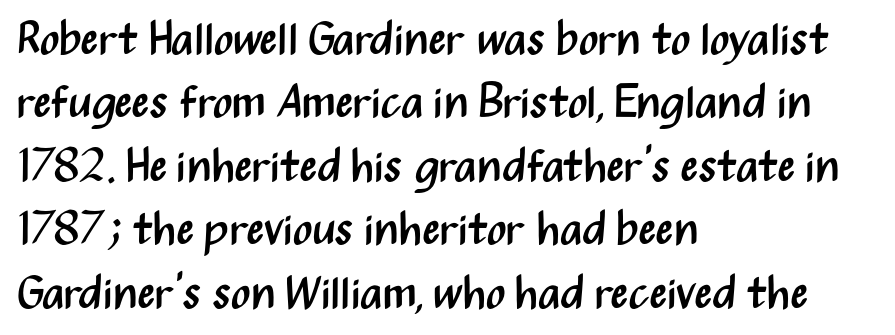
The image shows 46 px regular-weight, condensed sans-serif type, upright; set left-aligned, normal line spacing (1.38x), normal letter spacing, not underlined; medium stroke contrast and a medium x-height.
